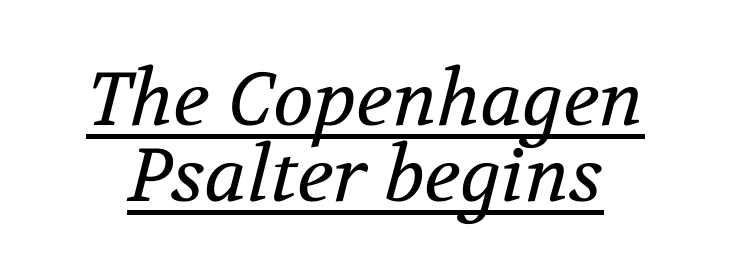
Q: Is the text bold? A: No.
Q: Is the text italic (slanted)? A: Yes, it leans right by about 12 degrees.
Q: Is the typeface a serif or a sans-serif typeface? A: Serif.
Q: Is the text underlined? A: Yes.
Q: Is the spacing between letters normal or unusually wide? A: Normal.
Q: Is the spacing between lines tight, normal or loose? A: Tight.
Q: Width (condensed, normal, or wide)? A: Normal.
Q: Stroke contrast? A: Medium.
Q: x-height? A: Medium.
Q: Monospaced? A: No.
